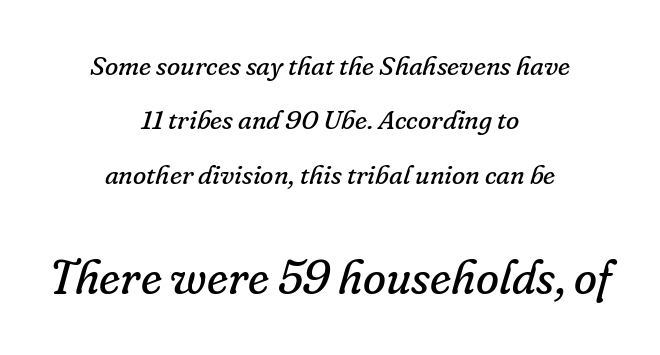
{"serif": "yes", "italic": "yes", "lean": "right", "slant_degrees": 16, "bold": "no", "weight": "regular", "width": "normal", "stroke_contrast": "low", "x_height": "small", "monospaced": "no", "underline": "no", "align": "center", "line_spacing": "loose", "line_spacing_ratio": 2.01, "letter_spacing": "normal", "letter_spacing_em": 0.0, "larger_block": "second", "size_ratio": 1.74, "glyph_px": 47}
